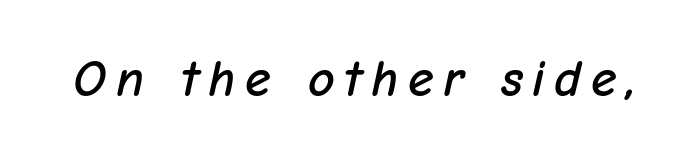
The image shows 52 px text type, italic (leaning right); set not underlined; low stroke contrast and a medium x-height.
